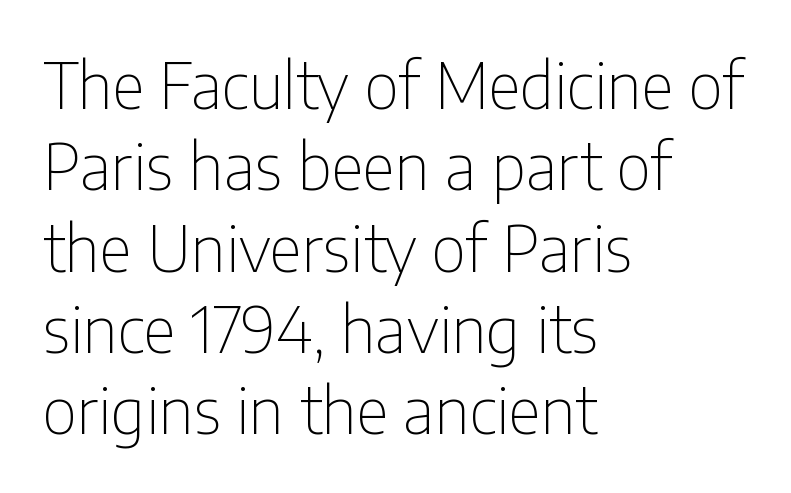
{"serif": "no", "italic": "no", "bold": "no", "weight": "thin", "width": "condensed", "stroke_contrast": "low", "x_height": "medium", "monospaced": "no", "underline": "no", "align": "left", "line_spacing": "normal", "line_spacing_ratio": 1.27, "letter_spacing": "normal", "letter_spacing_em": 0.0, "glyph_px": 64}
